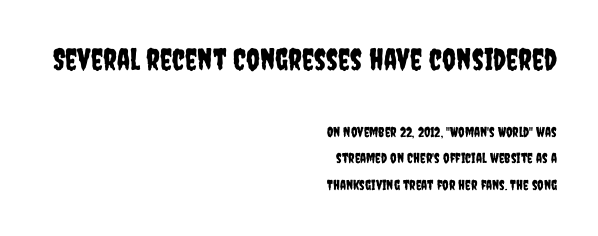
Underline: absent. Vertical strokes here are truly vertical. Compared with typical paragraphs, the rows here are farther apart. Nothing unusual about the tracking: characters are spaced as the font intends.
